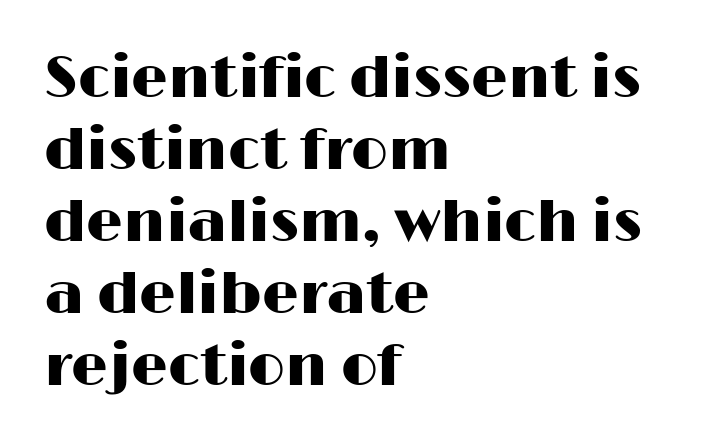
The letters carry no serifs — their stems end cleanly without finishing strokes. The passage shown has conventional tracking throughout. Only glyphs here, with clear space below each row. Typeset ragged right — the left edge is the straight one. The passage shown is typed in a proportional face where columns would drift.
